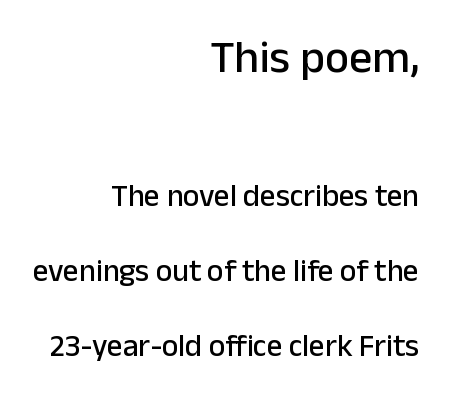
The image shows 46 px sans-serif type, upright; set right-aligned, loose line spacing (2.42x), normal letter spacing, not underlined; the first (top) block is 1.48x larger; low stroke contrast and a medium x-height.
